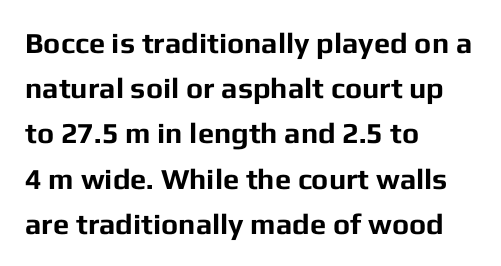
The image shows 29 px bold sans-serif type, upright; set left-aligned, normal line spacing (1.56x), normal letter spacing, not underlined; low stroke contrast and a medium x-height.
